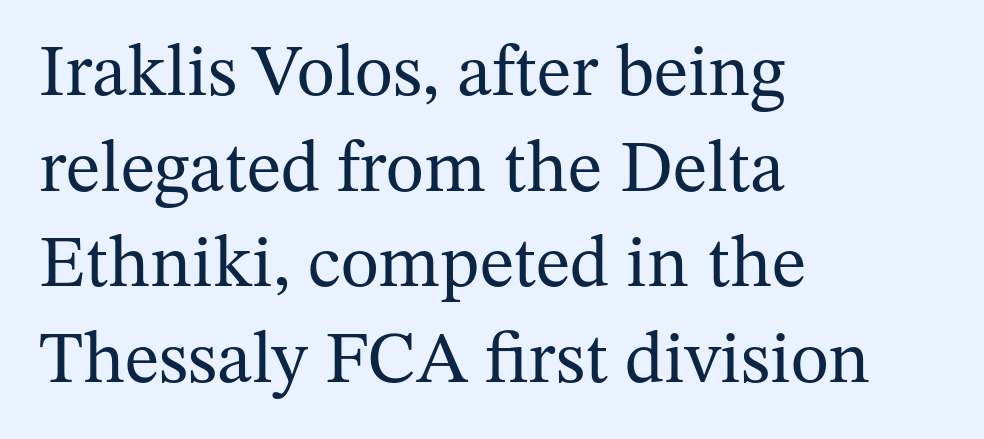
The rendering shows small feet on the letterforms — a serif design. The passage shown is typed in a proportional face where columns would drift. Caption: standard tracking, unaltered. Bold? No — there's no thickening of the strokes. The lettering holds an erect, upright posture throughout.
